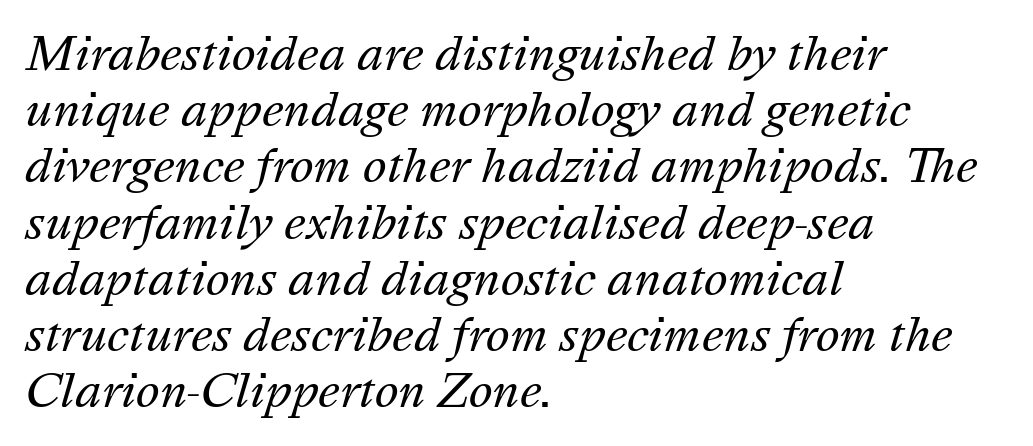
Q: Is the text bold? A: No.
Q: Is the text italic (slanted)? A: Yes, it leans right by about 16 degrees.
Q: Is the text underlined? A: No.
Q: How is the paragraph aligned? A: Left-aligned.
Q: Is the spacing between letters normal or unusually wide? A: Normal.
Q: Is the spacing between lines tight, normal or loose? A: Normal.
Q: Width (condensed, normal, or wide)? A: Normal.
Q: Stroke contrast? A: Medium.
Q: x-height? A: Medium.
Q: Monospaced? A: No.
